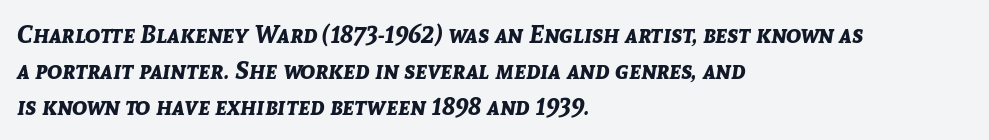
Q: Is the text bold? A: Yes.
Q: Is the text italic (slanted)? A: Yes, it leans right by about 8 degrees.
Q: Is the text underlined? A: No.
Q: How is the paragraph aligned? A: Left-aligned.
Q: Is the spacing between letters normal or unusually wide? A: Normal.
Q: Is the spacing between lines tight, normal or loose? A: Normal.
